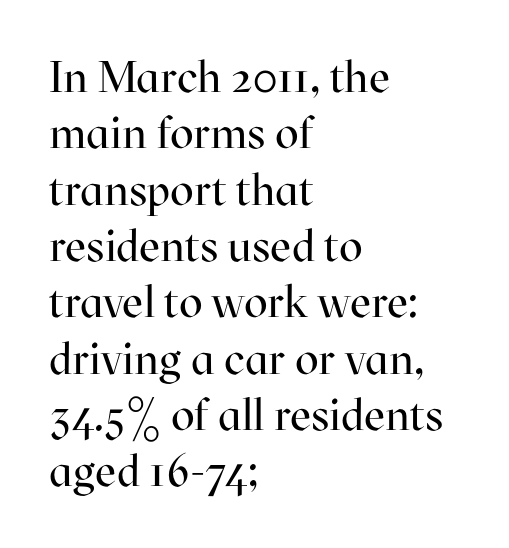
The line-height multiplier appears to be the usual default. Regarding serifs, this sample has them. Vertical strokes here are truly vertical. Each word holds together tightly as a unit, with standard inter-letter gaps.
